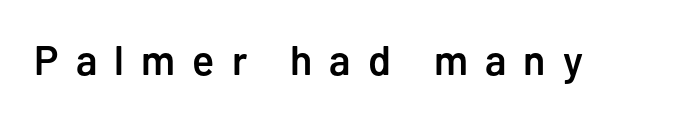
{"serif": "no", "italic": "no", "bold": "semi", "weight": "semibold", "width": "normal", "stroke_contrast": "low", "x_height": "medium", "monospaced": "no", "underline": "no", "letter_spacing": "wide", "letter_spacing_em": 0.42, "glyph_px": 41}
